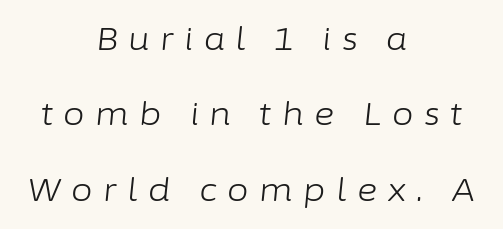
Q: Is the text bold? A: No.
Q: Is the text italic (slanted)? A: Yes, it leans right by about 6 degrees.
Q: Is the text underlined? A: No.
Q: How is the paragraph aligned? A: Centered.
Q: Is the spacing between letters normal or unusually wide? A: Unusually wide.
Q: Is the spacing between lines tight, normal or loose? A: Loose.
Q: Width (condensed, normal, or wide)? A: Normal.
Q: Stroke contrast? A: Low.
Q: x-height? A: Medium.
Q: Monospaced? A: No.
